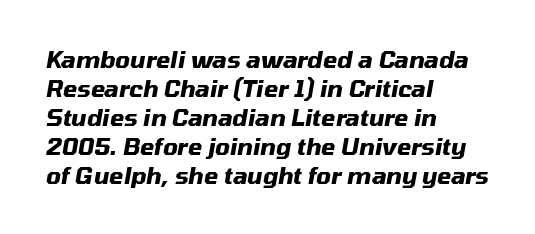
Q: Is the text bold? A: Yes.
Q: Is the text italic (slanted)? A: Yes, it leans right by about 10 degrees.
Q: Is the text underlined? A: No.
Q: How is the paragraph aligned? A: Left-aligned.
Q: Is the spacing between letters normal or unusually wide? A: Normal.
Q: Is the spacing between lines tight, normal or loose? A: Normal.
